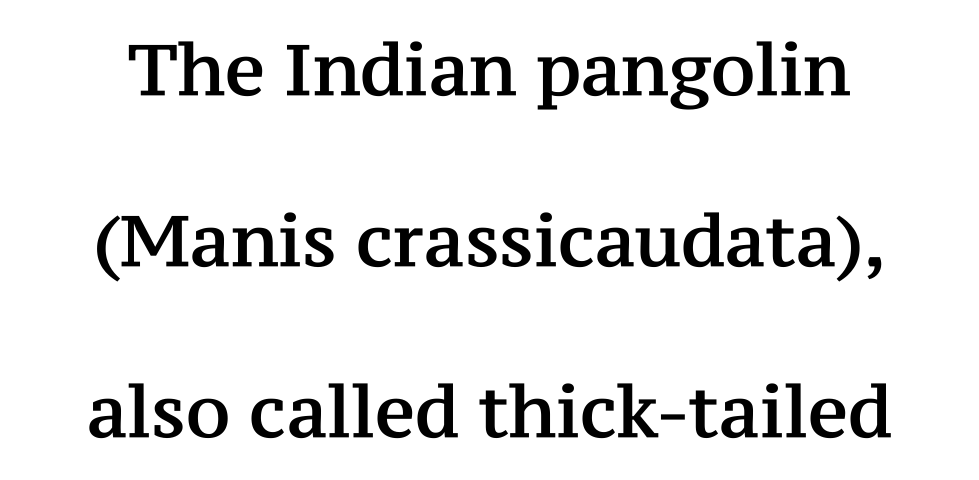
Q: Is the text italic (slanted)? A: No, it is upright.
Q: Is the typeface a serif or a sans-serif typeface? A: Serif.
Q: Is the text underlined? A: No.
Q: How is the paragraph aligned? A: Centered.
Q: Is the spacing between letters normal or unusually wide? A: Normal.
Q: Is the spacing between lines tight, normal or loose? A: Loose.
Q: Width (condensed, normal, or wide)? A: Normal.
Q: Stroke contrast? A: Medium.
Q: x-height? A: Medium.
Q: Monospaced? A: No.
